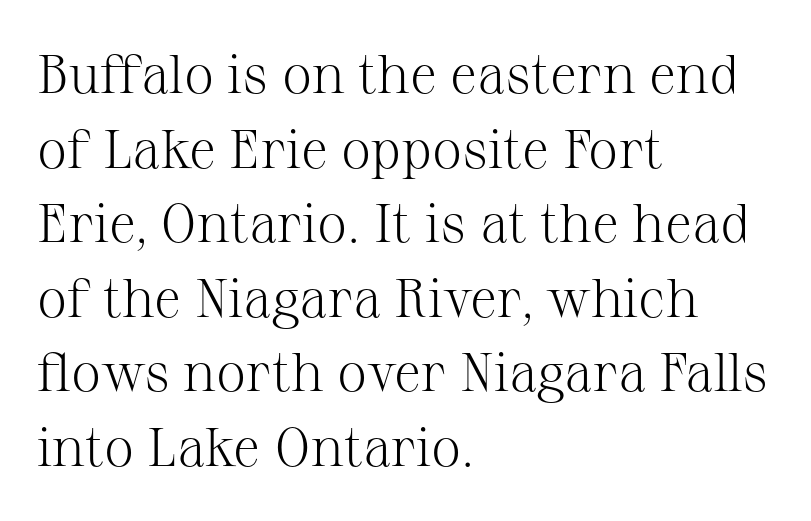
Default kerning and tracking; the words read as compact shapes. The passage shown is not bold in any degree. These lines stack with their left ends in a neat column. Character widths vary here, with narrow letters taking less room than wide ones. Examine the stroke ends and you'll spot serifs.
